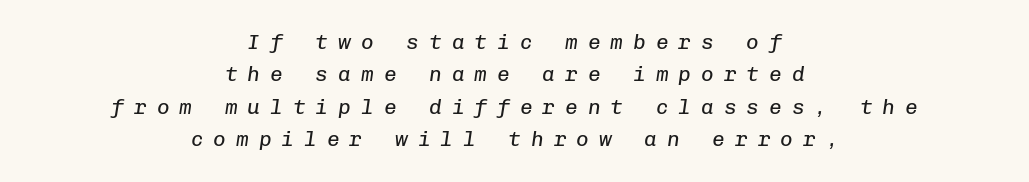
{"italic": "yes", "lean": "right", "slant_degrees": 8, "bold": "no", "underline": "no", "align": "center", "line_spacing": "normal", "line_spacing_ratio": 1.54, "letter_spacing": "wide", "letter_spacing_em": 0.48, "glyph_px": 21}
